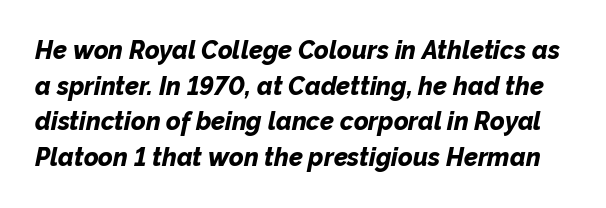
Quick note: interline space is typical. Plenty of ink on the page — the face is bold. Nobody drew a line under any word here. Is the letter spacing exaggerated? No — it looks like the ordinary default. The passage shown leans; its letterforms are oblique.
